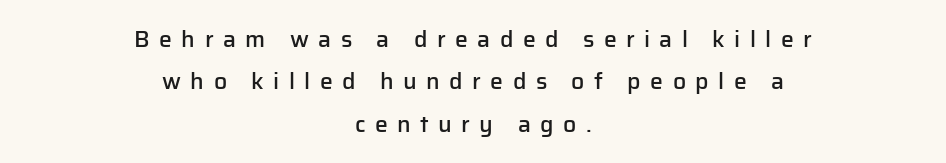
{"italic": "no", "bold": "semi", "underline": "no", "align": "center", "line_spacing_ratio": 1.84, "letter_spacing": "wide", "letter_spacing_em": 0.41, "glyph_px": 23}
